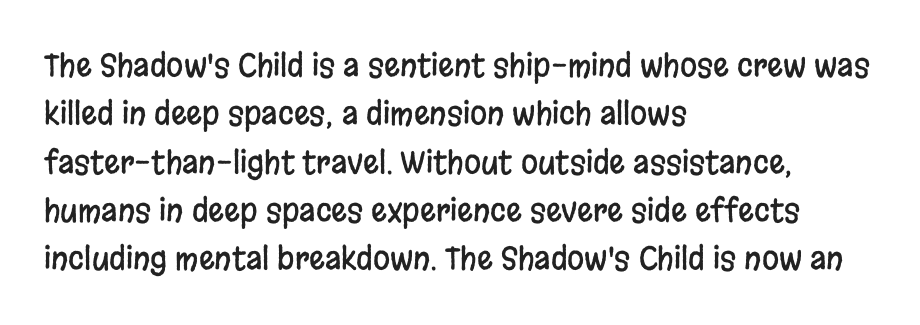
The image shows 31 px condensed sans-serif type, upright; set left-aligned, normal line spacing (1.56x), normal letter spacing, not underlined; low stroke contrast and a large x-height.
